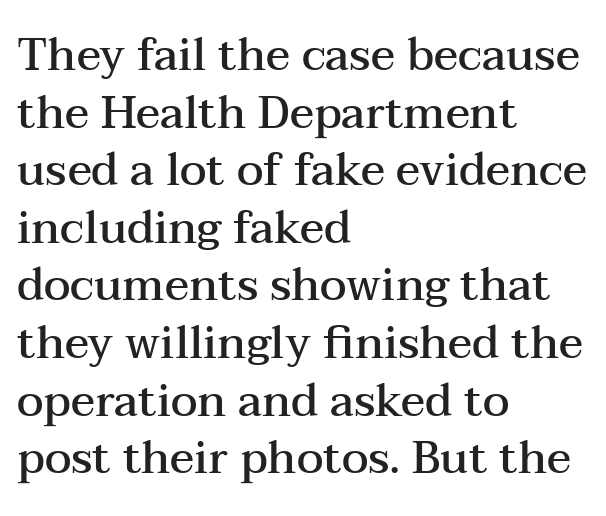
{"serif": "yes", "italic": "no", "bold": "semi", "weight": "semibold", "width": "wide", "stroke_contrast": "medium", "x_height": "medium", "monospaced": "no", "underline": "no", "align": "left", "line_spacing": "normal", "line_spacing_ratio": 1.28, "letter_spacing": "normal", "letter_spacing_em": 0.0, "glyph_px": 45}
